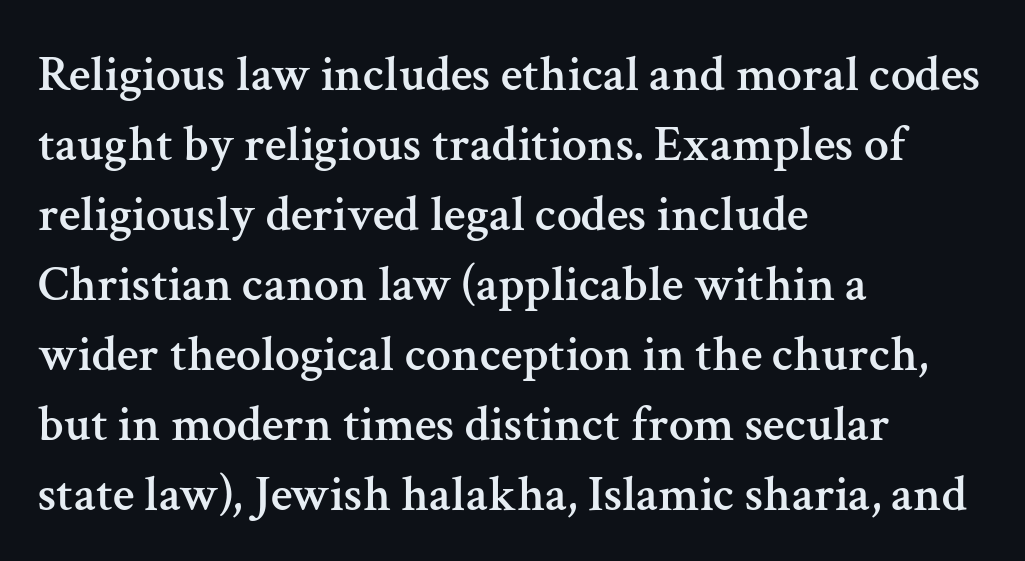
Q: Is the text italic (slanted)? A: No, it is upright.
Q: Is the typeface a serif or a sans-serif typeface? A: Serif.
Q: Is the text underlined? A: No.
Q: How is the paragraph aligned? A: Left-aligned.
Q: Is the spacing between letters normal or unusually wide? A: Normal.
Q: Is the spacing between lines tight, normal or loose? A: Normal.
Q: Width (condensed, normal, or wide)? A: Normal.
Q: Stroke contrast? A: Medium.
Q: x-height? A: Medium.
Q: Monospaced? A: No.
